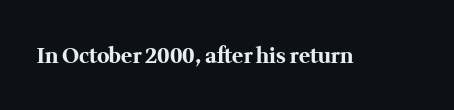
Q: Is the text bold? A: Yes.
Q: Is the text italic (slanted)? A: No, it is upright.
Q: Is the text underlined? A: No.
Q: Is the spacing between letters normal or unusually wide? A: Normal.
